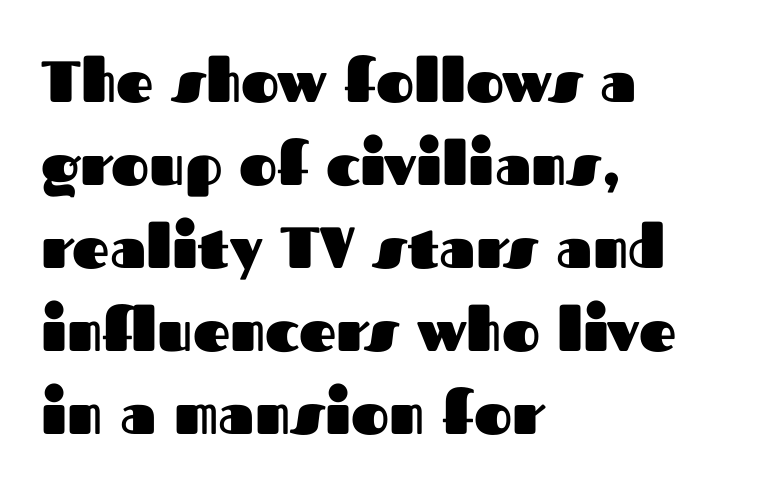
The image shows 58 px heavy sans-serif type, upright; set left-aligned, normal line spacing (1.43x), normal letter spacing, not underlined; medium stroke contrast and a medium x-height.
